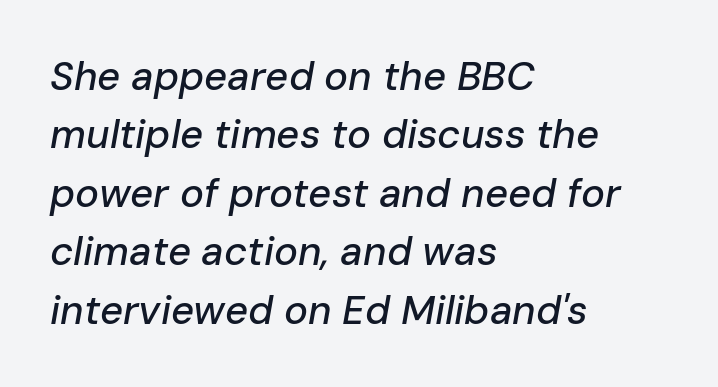
{"italic": "yes", "lean": "right", "slant_degrees": 10, "width": "normal", "stroke_contrast": "low", "x_height": "medium", "monospaced": "no", "underline": "no", "align": "left", "line_spacing": "normal", "line_spacing_ratio": 1.46, "letter_spacing": "normal", "letter_spacing_em": 0.0, "glyph_px": 40}
